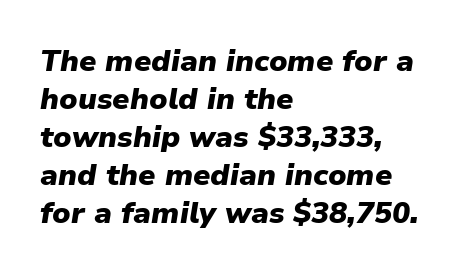
{"italic": "yes", "lean": "right", "slant_degrees": 9, "bold": "yes", "weight": "heavy", "width": "normal", "stroke_contrast": "low", "x_height": "medium", "monospaced": "no", "underline": "no", "align": "left", "line_spacing": "normal", "line_spacing_ratio": 1.27, "letter_spacing": "normal", "letter_spacing_em": 0.0, "glyph_px": 30}
